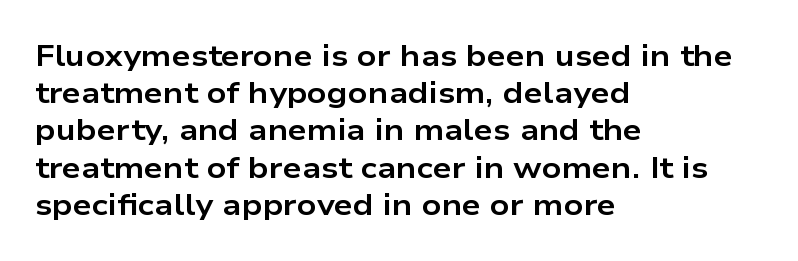
Q: Is the text bold? A: Yes.
Q: Is the text italic (slanted)? A: No, it is upright.
Q: Is the typeface a serif or a sans-serif typeface? A: Sans-serif.
Q: Is the text underlined? A: No.
Q: How is the paragraph aligned? A: Left-aligned.
Q: Is the spacing between letters normal or unusually wide? A: Normal.
Q: Width (condensed, normal, or wide)? A: Wide.
Q: Stroke contrast? A: Low.
Q: x-height? A: Medium.
Q: Monospaced? A: No.
